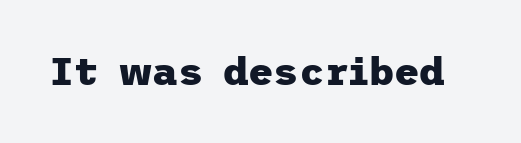
The image shows 39 px heavy sans-serif type, upright; set normal letter spacing, not underlined; low stroke contrast and a medium x-height.
